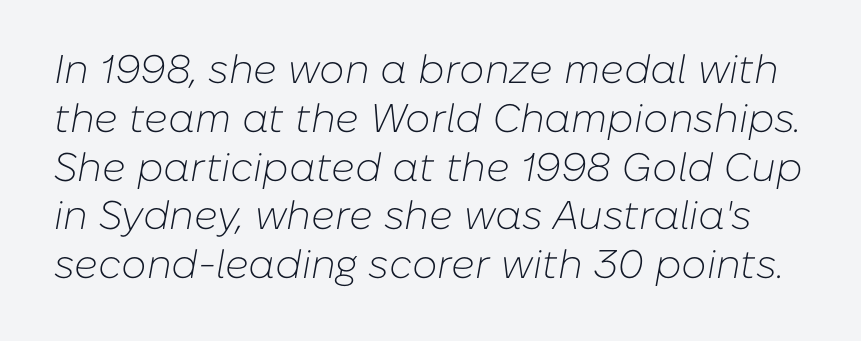
Each word holds together tightly as a unit, with standard inter-letter gaps. No letter is thick-stroked: the sample isn't bold. Underlining? Definitely not there. Is this a fixed-width face? No — the glyphs have proportional, varying widths. Yep, that's italic — everything's leaning.
